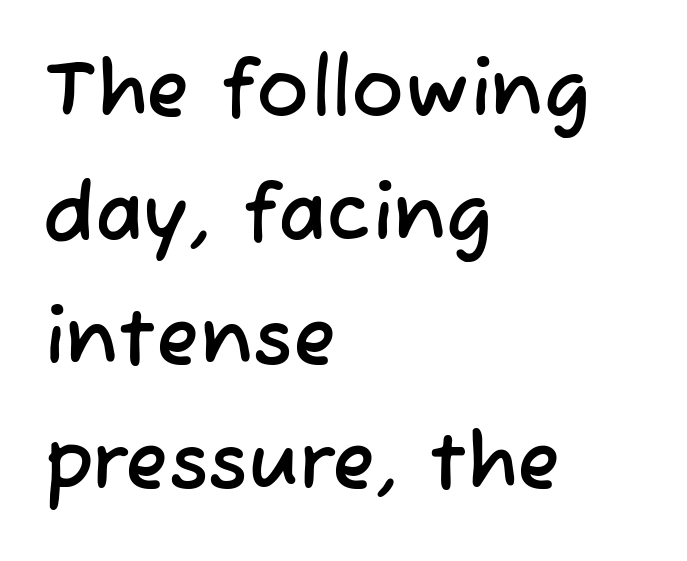
Q: Is the typeface a serif or a sans-serif typeface? A: Sans-serif.
Q: Is the text underlined? A: No.
Q: How is the paragraph aligned? A: Left-aligned.
Q: Is the spacing between letters normal or unusually wide? A: Normal.
Q: Is the spacing between lines tight, normal or loose? A: Normal.
Q: Width (condensed, normal, or wide)? A: Normal.
Q: Stroke contrast? A: Low.
Q: x-height? A: Medium.
Q: Monospaced? A: No.
